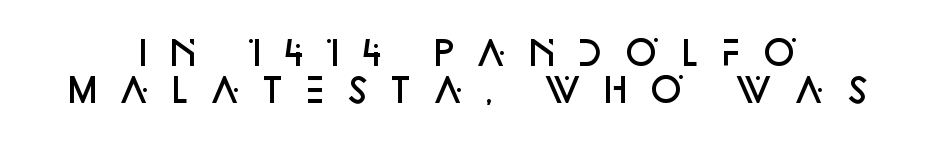
Q: Is the text bold? A: Semi-bold.
Q: Is the text italic (slanted)? A: No, it is upright.
Q: Is the typeface a serif or a sans-serif typeface? A: Sans-serif.
Q: Is the text underlined? A: No.
Q: How is the paragraph aligned? A: Centered.
Q: Is the spacing between letters normal or unusually wide? A: Unusually wide.
Q: Is the spacing between lines tight, normal or loose? A: Tight.
Q: Width (condensed, normal, or wide)? A: Normal.
Q: Stroke contrast? A: Low.
Q: x-height? A: Large.
Q: Monospaced? A: No.
